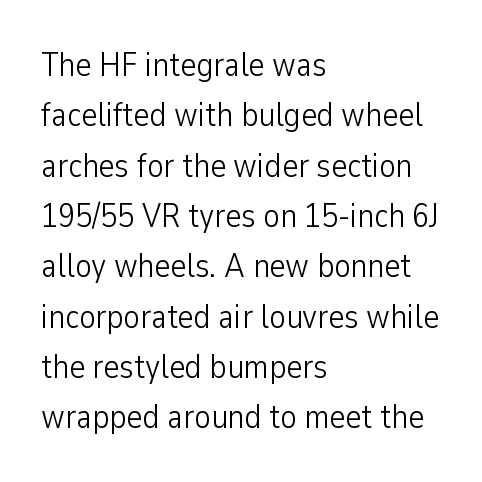
Q: Is the text bold? A: No.
Q: Is the text italic (slanted)? A: No, it is upright.
Q: Is the typeface a serif or a sans-serif typeface? A: Sans-serif.
Q: Is the text underlined? A: No.
Q: How is the paragraph aligned? A: Left-aligned.
Q: Is the spacing between letters normal or unusually wide? A: Normal.
Q: Is the spacing between lines tight, normal or loose? A: Normal.
Q: Width (condensed, normal, or wide)? A: Condensed.
Q: Stroke contrast? A: Low.
Q: x-height? A: Medium.
Q: Monospaced? A: No.
